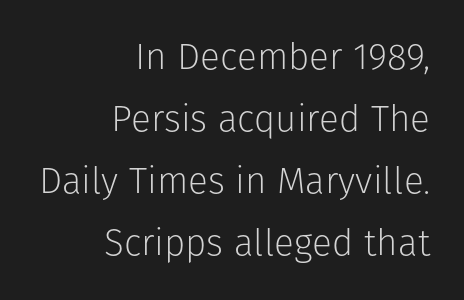
Q: Is the text bold? A: No.
Q: Is the text italic (slanted)? A: No, it is upright.
Q: Is the typeface a serif or a sans-serif typeface? A: Sans-serif.
Q: Is the text underlined? A: No.
Q: How is the paragraph aligned? A: Right-aligned.
Q: Is the spacing between letters normal or unusually wide? A: Normal.
Q: Is the spacing between lines tight, normal or loose? A: Normal.
Q: Width (condensed, normal, or wide)? A: Normal.
Q: Stroke contrast? A: Low.
Q: x-height? A: Medium.
Q: Monospaced? A: No.
